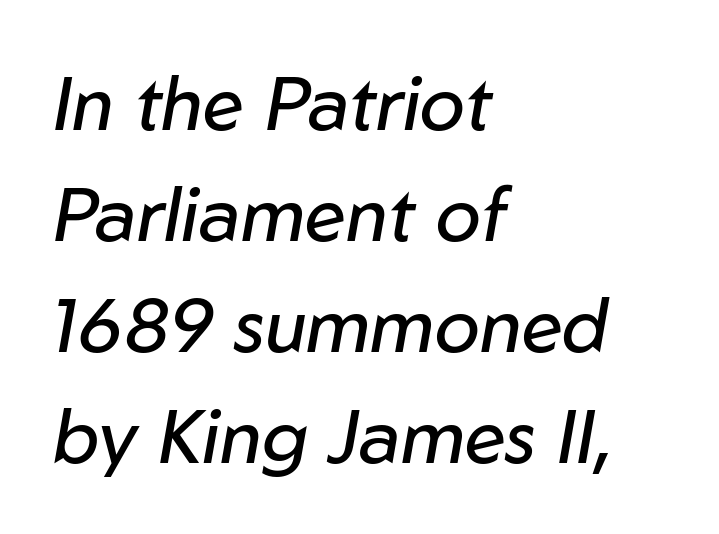
{"italic": "yes", "lean": "right", "slant_degrees": 10, "bold": "no", "weight": "regular", "width": "normal", "stroke_contrast": "low", "x_height": "medium", "monospaced": "no", "underline": "no", "align": "left", "line_spacing": "normal", "line_spacing_ratio": 1.48, "letter_spacing": "normal", "letter_spacing_em": 0.0, "glyph_px": 75}
